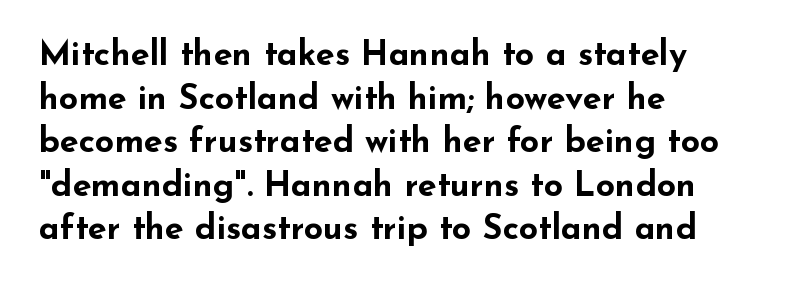
Q: Is the text bold? A: Yes.
Q: Is the text italic (slanted)? A: No, it is upright.
Q: Is the typeface a serif or a sans-serif typeface? A: Sans-serif.
Q: Is the text underlined? A: No.
Q: How is the paragraph aligned? A: Left-aligned.
Q: Is the spacing between letters normal or unusually wide? A: Normal.
Q: Is the spacing between lines tight, normal or loose? A: Normal.
Q: Width (condensed, normal, or wide)? A: Wide.
Q: Stroke contrast? A: Low.
Q: x-height? A: Small.
Q: Monospaced? A: No.
